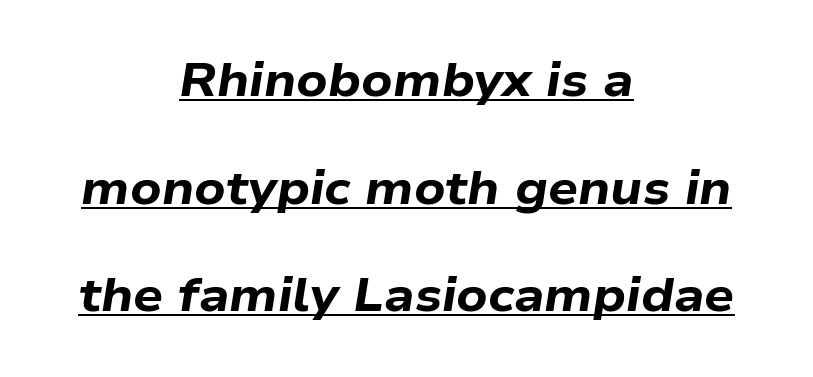
Q: Is the text bold? A: Yes.
Q: Is the text italic (slanted)? A: Yes, it leans right by about 9 degrees.
Q: Is the text underlined? A: Yes.
Q: How is the paragraph aligned? A: Centered.
Q: Is the spacing between letters normal or unusually wide? A: Normal.
Q: Is the spacing between lines tight, normal or loose? A: Loose.
Q: Width (condensed, normal, or wide)? A: Wide.
Q: Stroke contrast? A: Low.
Q: x-height? A: Medium.
Q: Monospaced? A: No.
